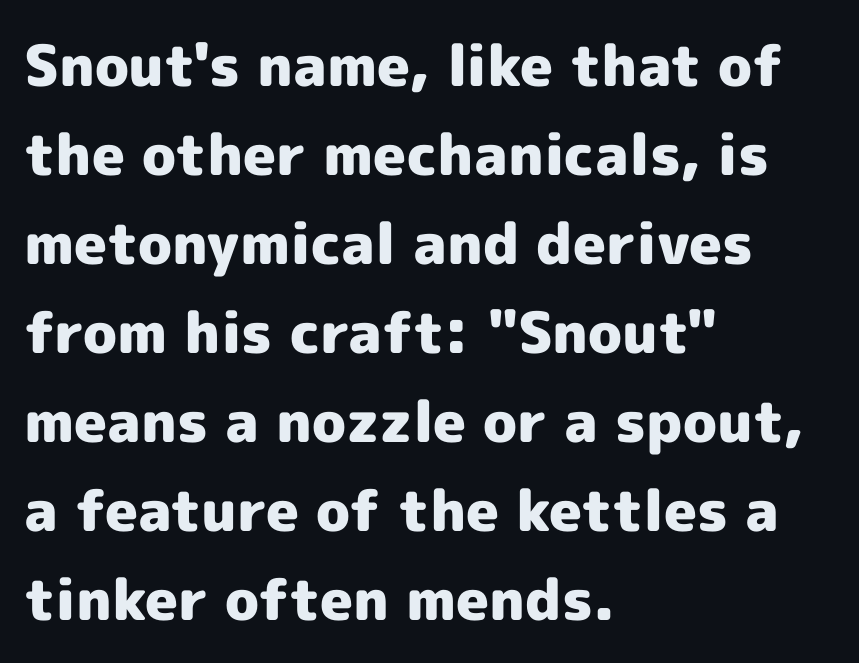
Q: Is the text bold? A: Yes.
Q: Is the text italic (slanted)? A: No, it is upright.
Q: Is the typeface a serif or a sans-serif typeface? A: Sans-serif.
Q: Is the text underlined? A: No.
Q: How is the paragraph aligned? A: Left-aligned.
Q: Is the spacing between letters normal or unusually wide? A: Normal.
Q: Is the spacing between lines tight, normal or loose? A: Normal.
Q: Width (condensed, normal, or wide)? A: Normal.
Q: x-height? A: Medium.
Q: Monospaced? A: No.
